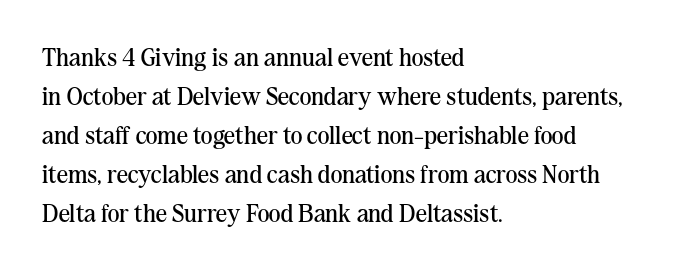
The image shows 25 px text type, upright; set left-aligned, normal line spacing (1.56x), normal letter spacing, not underlined.
